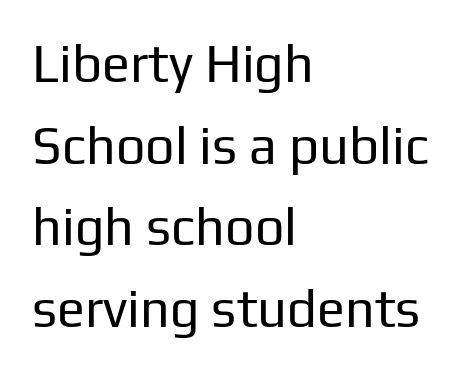
The image shows 52 px regular-weight sans-serif type, upright; set left-aligned, normal line spacing (1.57x), normal letter spacing, not underlined; low stroke contrast and a medium x-height.
